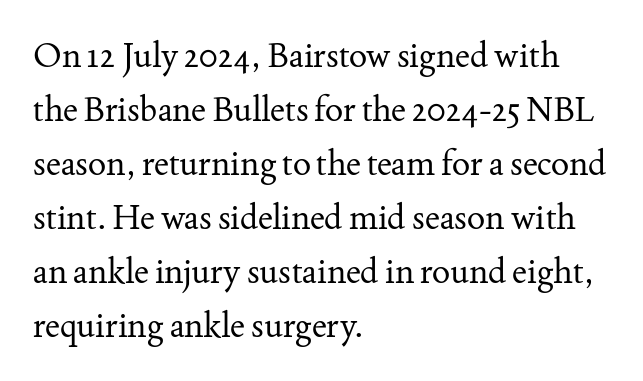
Check under the words: just untouched page. A typesetter would call this proportional, since set widths differ per character. Note: serifs present on the glyphs. Is the letter spacing exaggerated? No — it looks like the ordinary default. The rendering anchors every line to the left-hand side. This is roman type, the default non-slanted kind.
